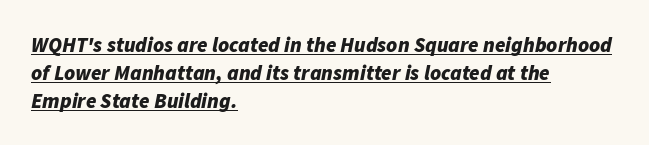
{"italic": "yes", "lean": "right", "slant_degrees": 11, "bold": "yes", "underline": "yes", "align": "left", "line_spacing": "normal", "line_spacing_ratio": 1.33, "letter_spacing": "normal", "letter_spacing_em": 0.0, "glyph_px": 21}
